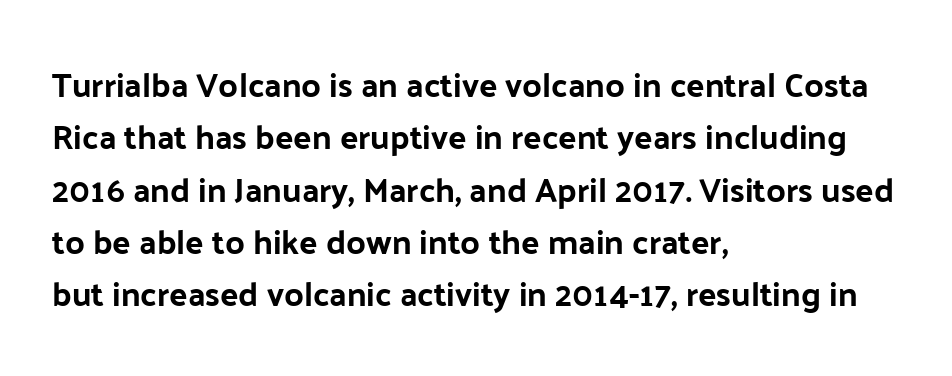
Q: Is the text bold? A: Yes.
Q: Is the text italic (slanted)? A: No, it is upright.
Q: Is the typeface a serif or a sans-serif typeface? A: Sans-serif.
Q: Is the text underlined? A: No.
Q: How is the paragraph aligned? A: Left-aligned.
Q: Is the spacing between letters normal or unusually wide? A: Normal.
Q: Is the spacing between lines tight, normal or loose? A: Normal.
Q: Width (condensed, normal, or wide)? A: Normal.
Q: Stroke contrast? A: Low.
Q: x-height? A: Medium.
Q: Monospaced? A: No.
